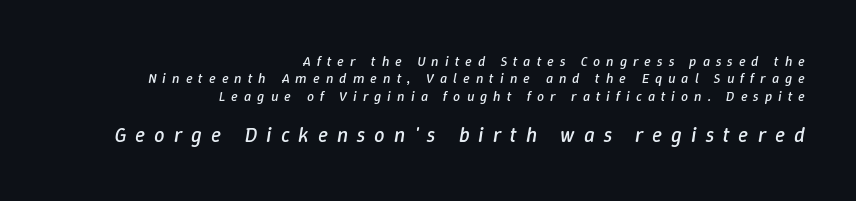
Weight class: somewhere from thin through regular. This rendering uses right alignment, leaving the left contour irregular. Size hierarchy here favors the trailing block over the leading one. Compared with typical body copy, the letter spacing here is much looser.
